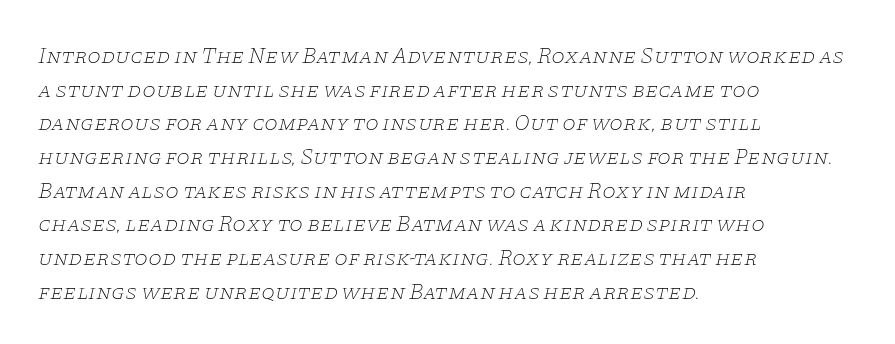
Q: Is the text bold? A: No.
Q: Is the text italic (slanted)? A: Yes, it leans right by about 11 degrees.
Q: Is the text underlined? A: No.
Q: How is the paragraph aligned? A: Left-aligned.
Q: Is the spacing between letters normal or unusually wide? A: Normal.
Q: Is the spacing between lines tight, normal or loose? A: Normal.
